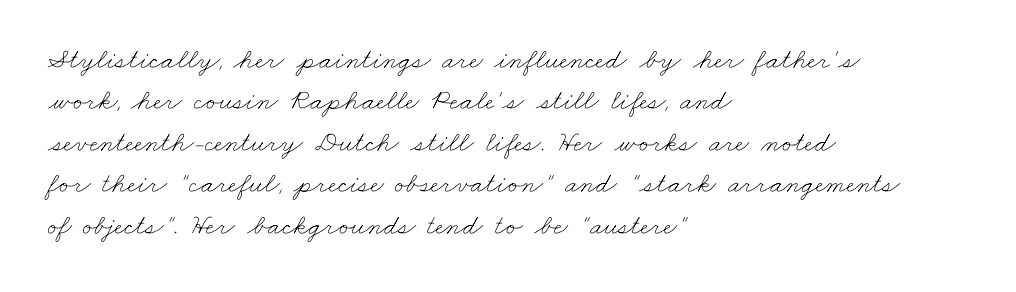
The image shows 29 px thin, wide type; set left-aligned, normal line spacing (1.43x), normal letter spacing, not underlined; low stroke contrast and a small x-height.
